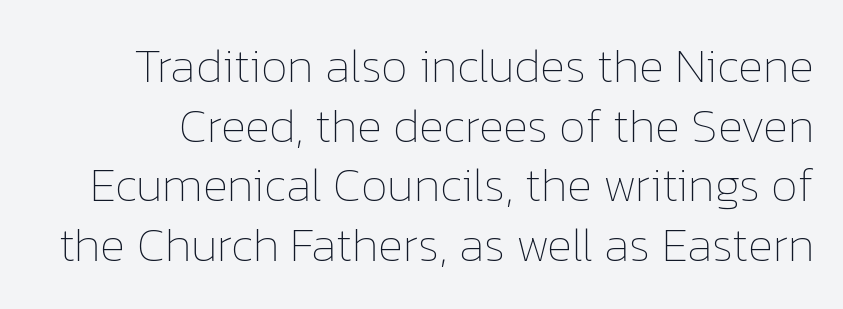
Here the designer chose a conventional face with non-uniform glyph widths. Unbolded letterforms with no extra heft. Does extra space separate the letters? No, they use regular spacing. Glance below the letters and you will spot only blank space. Ascenders rise straight up at ninety degrees.
